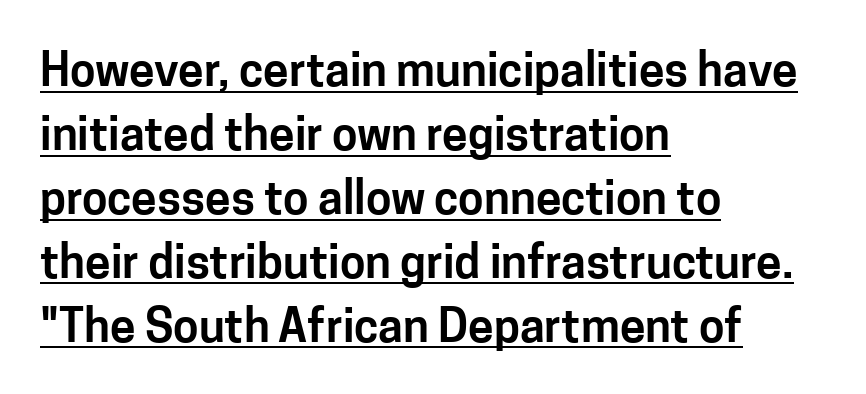
{"serif": "no", "italic": "no", "width": "normal", "stroke_contrast": "low", "x_height": "medium", "monospaced": "no", "underline": "yes", "align": "left", "line_spacing": "normal", "line_spacing_ratio": 1.39, "letter_spacing": "normal", "letter_spacing_em": 0.0, "glyph_px": 46}
